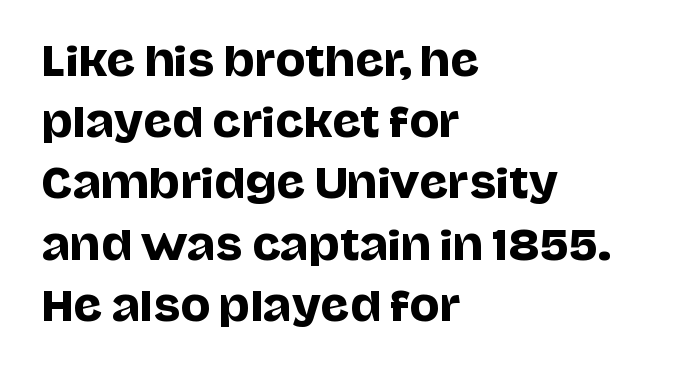
Check under the words: just untouched page. Leading: standard. Between one letter and the next there's only the usual sliver of space. Note the varied advance widths — an 'i' is clearly narrower than an 'm'.
